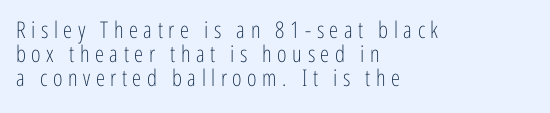
Q: Is the text bold? A: No.
Q: Is the text italic (slanted)? A: No, it is upright.
Q: Is the text underlined? A: No.
Q: How is the paragraph aligned? A: Left-aligned.
Q: Is the spacing between letters normal or unusually wide? A: Unusually wide.
Q: Is the spacing between lines tight, normal or loose? A: Tight.
